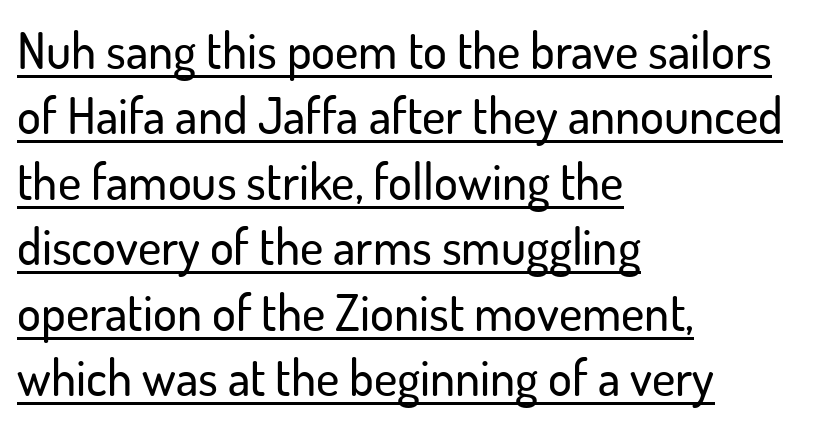
Q: Is the text italic (slanted)? A: No, it is upright.
Q: Is the typeface a serif or a sans-serif typeface? A: Sans-serif.
Q: Is the text underlined? A: Yes.
Q: How is the paragraph aligned? A: Left-aligned.
Q: Is the spacing between letters normal or unusually wide? A: Normal.
Q: Is the spacing between lines tight, normal or loose? A: Normal.
Q: Width (condensed, normal, or wide)? A: Normal.
Q: Stroke contrast? A: Low.
Q: x-height? A: Small.
Q: Monospaced? A: No.
